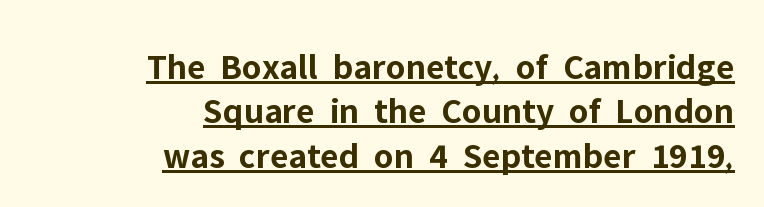
The image shows 37 px bold sans-serif type, upright; set right-aligned, line spacing 1.2x, normal letter spacing, underlined; low stroke contrast and a medium x-height.
